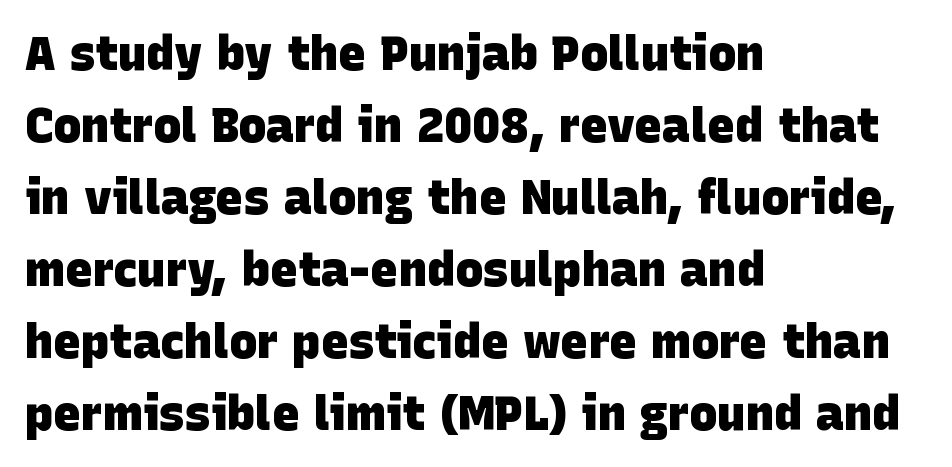
{"serif": "no", "bold": "yes", "weight": "heavy", "width": "normal", "stroke_contrast": "low", "x_height": "large", "monospaced": "no", "underline": "no", "align": "left", "line_spacing": "normal", "line_spacing_ratio": 1.53, "letter_spacing": "normal", "letter_spacing_em": 0.0, "glyph_px": 47}
